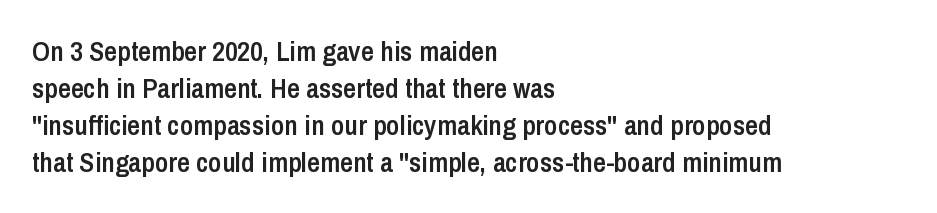
Does the copy run flush right? No — it runs flush left. How heavy is the stroke? Medium-heavy — a semibold, shy of bold. Varying glyph widths throughout — classic text-font behaviour. Is there any slant? The stems are plumb.
